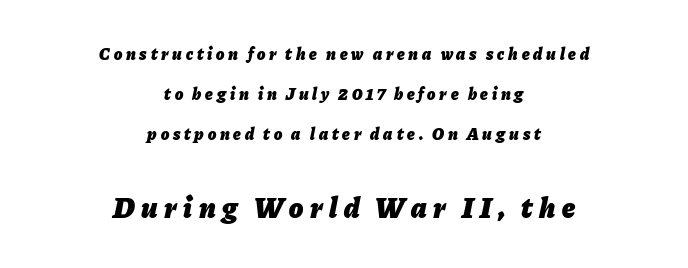
The image shows 29 px heavy type, italic (leaning right); set centered, loose line spacing (2.36x), unusually wide letter spacing (+0.22 em), not underlined; the second (bottom) block is 1.71x larger; low stroke contrast and a medium x-height.
